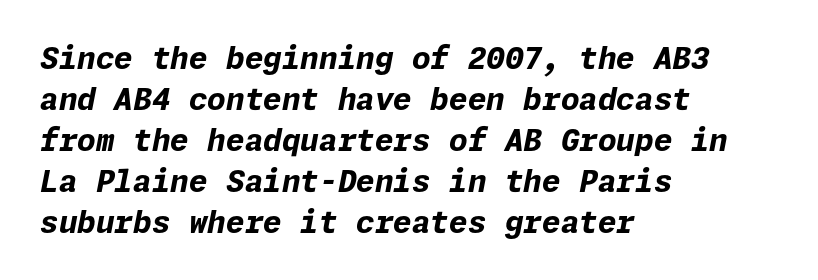
{"italic": "yes", "lean": "right", "slant_degrees": 11, "bold": "yes", "weight": "bold", "width": "normal", "stroke_contrast": "low", "x_height": "medium", "underline": "no", "align": "left", "line_spacing": "normal", "line_spacing_ratio": 1.37, "letter_spacing": "normal", "letter_spacing_em": 0.0, "glyph_px": 30}
